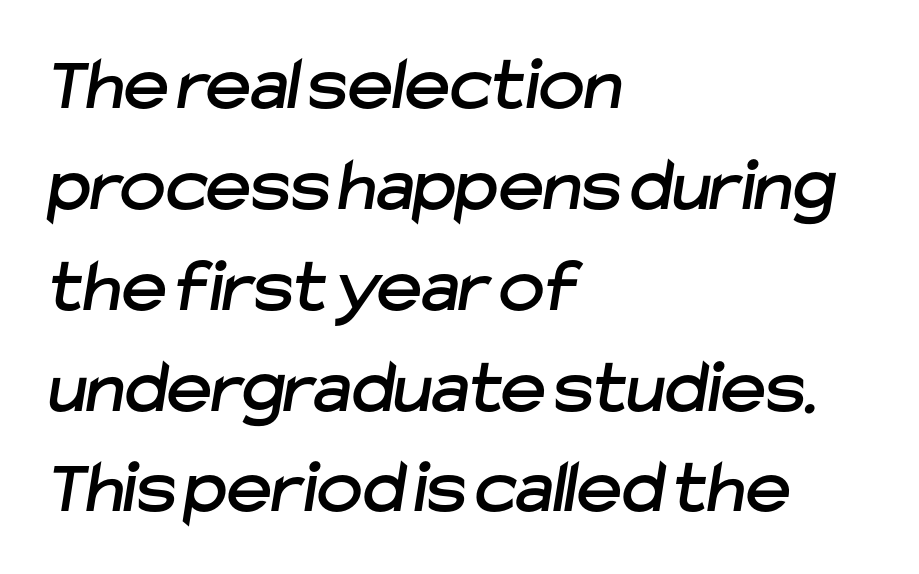
Leftover space on each line is placed entirely after the last word. Is this a fixed-width face? No — the glyphs have proportional, varying widths. Regarding serifs, this sample does without them. Quick note: underline off. Short note: letters normally spaced.
